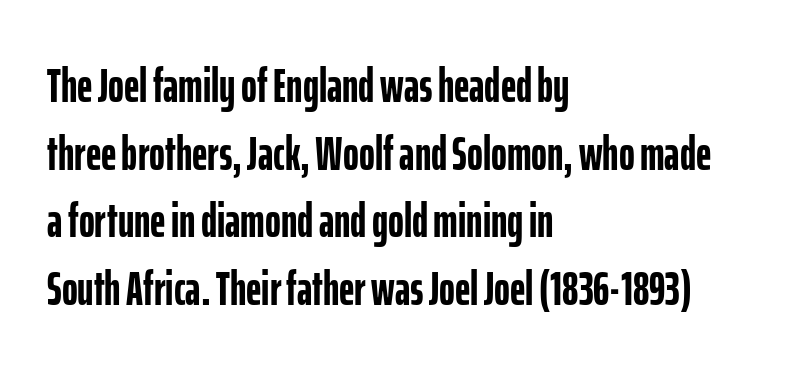
{"serif": "no", "italic": "no", "bold": "yes", "weight": "semibold", "width": "condensed", "stroke_contrast": "low", "x_height": "medium", "monospaced": "no", "underline": "no", "align": "left", "line_spacing": "normal", "line_spacing_ratio": 1.41, "letter_spacing": "normal", "letter_spacing_em": 0.0, "glyph_px": 48}
